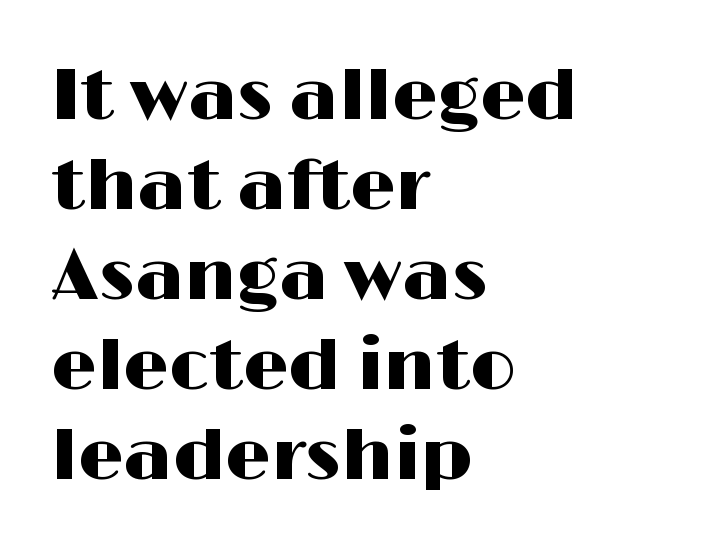
Vertical spacing — default. Short note: letters normally spaced. Spacing verdict: proportional, widths tailored to each character. Italic? Not at all — the glyphs are vertical. Notice how the passage keeps a crisp vertical edge on the left only.
